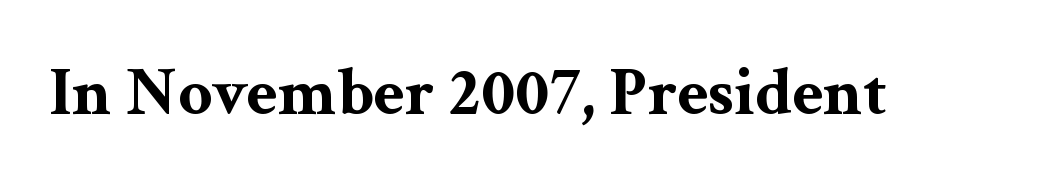
Weight check: bold — yes, fully. Each row of text sits above clean, open space. A typesetter would call this proportional, since set widths differ per character. Nope, not italic — everything's standing straight. Inter-character spacing is left at the font's built-in metrics.
